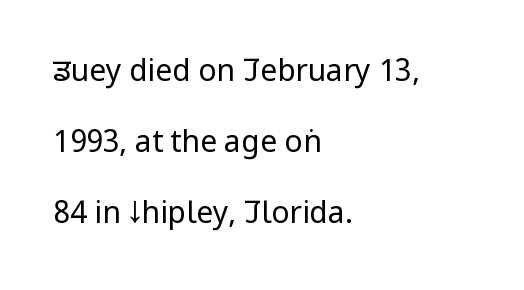
A roman cut, with each character standing at attention. Think of a printed novel: that variable character pitch is what you see here. Descenders hang freely into open space. Horizontal alignment here is leftward, the default for most running prose.
